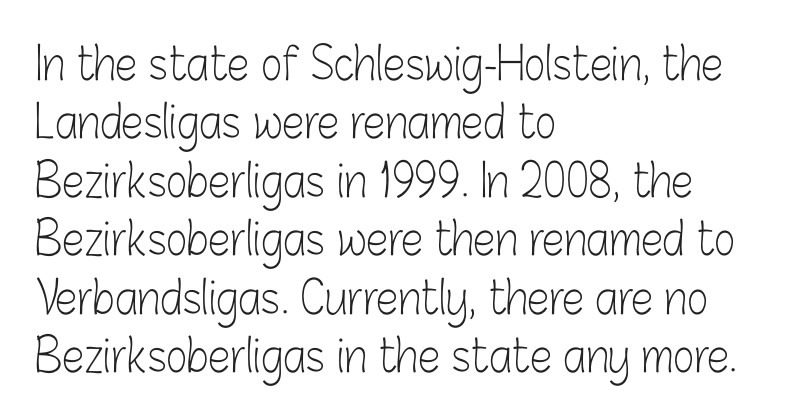
Ordinary non-slanted type is in use. Type style note: lacks serifs. The typeface has the unassuming heft of standard copy or less. Underline: absent. Summary of vertical rhythm: regular, with standard interline spacing. The tracking reads as untouched default to a designer's eye.
